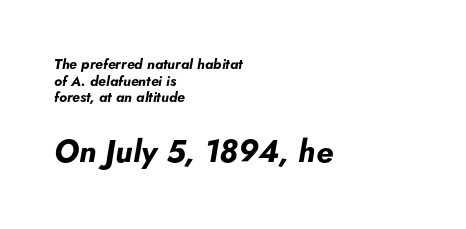
The passage shown has conventional tracking throughout. Observe the lean: these are italic letterforms. Any mark beneath the type? The region is blank. Look at the glyph heights: the lower group is clearly the bigger setting. Proportional: the letters do not fall into vertical columns. The glyphs have the mass of a bold cut.
